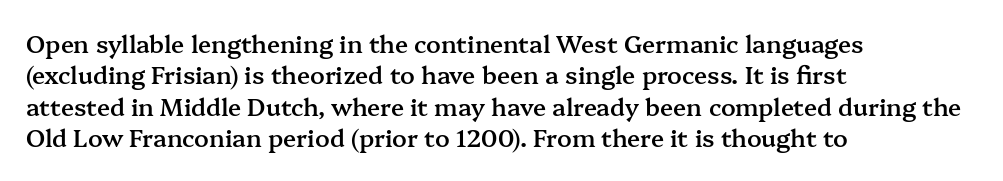
The image shows 24 px text type, upright; set left-aligned, normal line spacing (1.31x), normal letter spacing, not underlined.
